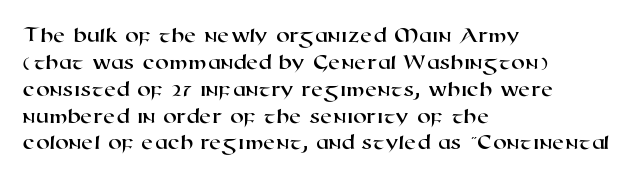
{"underline": "no", "align": "left", "line_spacing_ratio": 1.22, "letter_spacing": "normal", "letter_spacing_em": 0.0, "glyph_px": 22}
